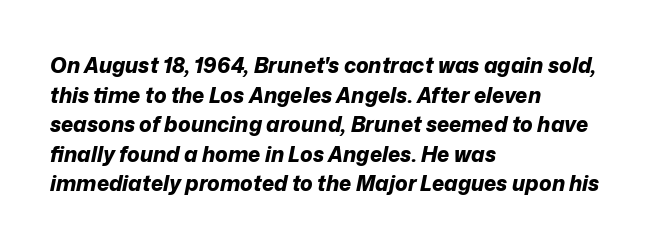
{"italic": "yes", "lean": "right", "slant_degrees": 12, "bold": "yes", "underline": "no", "align": "left", "line_spacing": "normal", "line_spacing_ratio": 1.41, "letter_spacing": "normal", "letter_spacing_em": 0.0, "glyph_px": 21}
